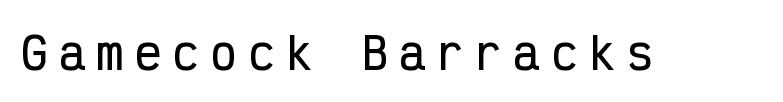
Q: Is the text italic (slanted)? A: No, it is upright.
Q: Is the typeface a serif or a sans-serif typeface? A: Sans-serif.
Q: Is the text underlined? A: No.
Q: Is the spacing between letters normal or unusually wide? A: Unusually wide.
Q: Width (condensed, normal, or wide)? A: Condensed.
Q: Stroke contrast? A: Low.
Q: x-height? A: Medium.
Q: Monospaced? A: Yes.
